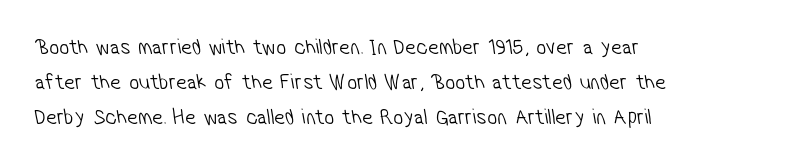
The passage is arranged the way most books set body copy — flush left. Stroke thickness stays within the range of a standard reading face or lighter. Tracking here is standard; glyphs follow each other at the usual distance. Reading down the column, the eye jumps a familiar distance to each next line. The strip under each line holds only bare page.
